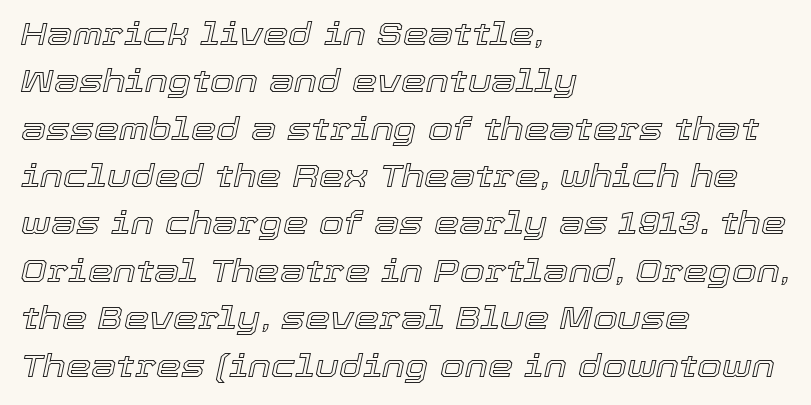
The image shows 32 px text type, italic (leaning right); set left-aligned, normal line spacing (1.48x), normal letter spacing, not underlined; a medium x-height.
